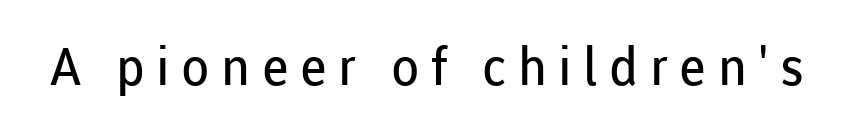
Q: Is the text bold? A: No.
Q: Is the text italic (slanted)? A: No, it is upright.
Q: Is the typeface a serif or a sans-serif typeface? A: Sans-serif.
Q: Is the text underlined? A: No.
Q: Is the spacing between letters normal or unusually wide? A: Unusually wide.
Q: Width (condensed, normal, or wide)? A: Normal.
Q: Stroke contrast? A: Low.
Q: x-height? A: Medium.
Q: Monospaced? A: No.
